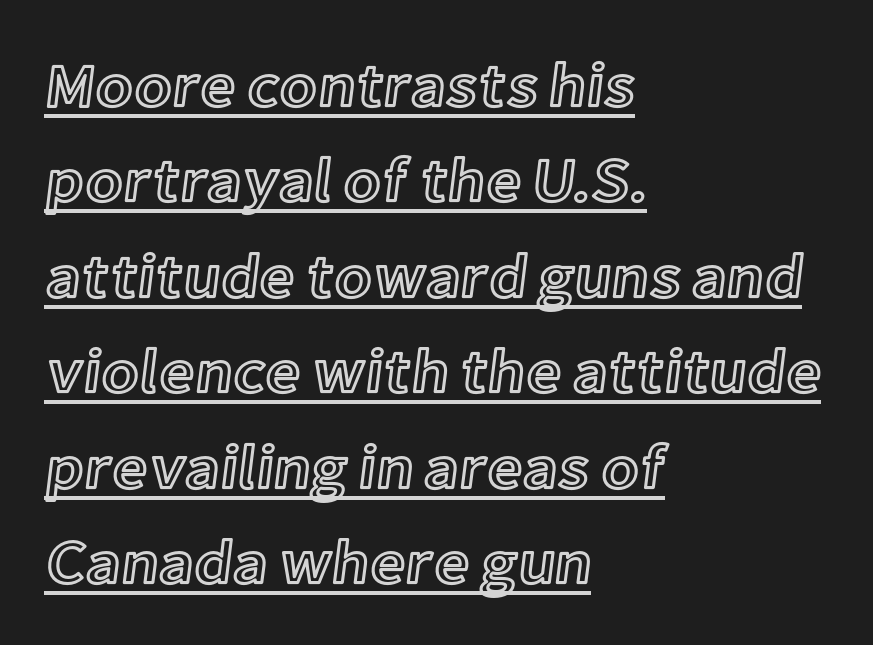
{"width": "normal", "x_height": "medium", "monospaced": "no", "underline": "yes", "align": "left", "line_spacing": "normal", "line_spacing_ratio": 1.54, "letter_spacing": "normal", "letter_spacing_em": 0.0, "glyph_px": 62}
